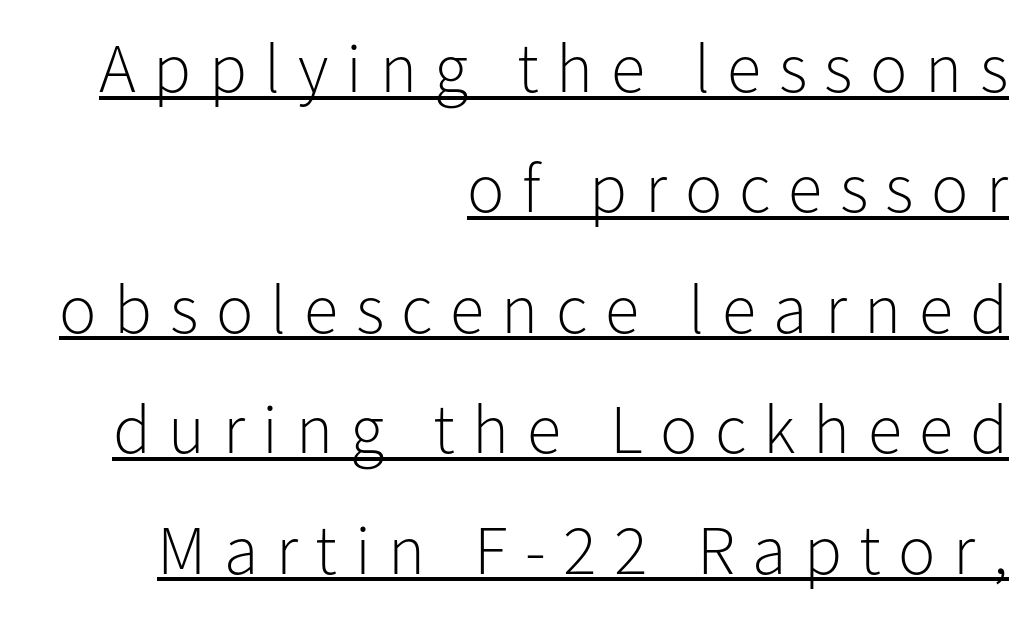
Q: Is the text bold? A: No.
Q: Is the text italic (slanted)? A: No, it is upright.
Q: Is the typeface a serif or a sans-serif typeface? A: Sans-serif.
Q: Is the text underlined? A: Yes.
Q: How is the paragraph aligned? A: Right-aligned.
Q: Is the spacing between letters normal or unusually wide? A: Unusually wide.
Q: Width (condensed, normal, or wide)? A: Normal.
Q: Stroke contrast? A: Low.
Q: x-height? A: Medium.
Q: Monospaced? A: No.
